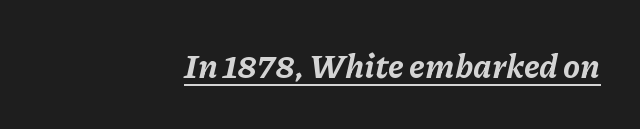
{"italic": "yes", "lean": "right", "slant_degrees": 11, "bold": "yes", "weight": "bold", "width": "normal", "stroke_contrast": "low", "x_height": "medium", "monospaced": "no", "underline": "yes", "align": "right", "letter_spacing": "normal", "letter_spacing_em": 0.0, "glyph_px": 34}
